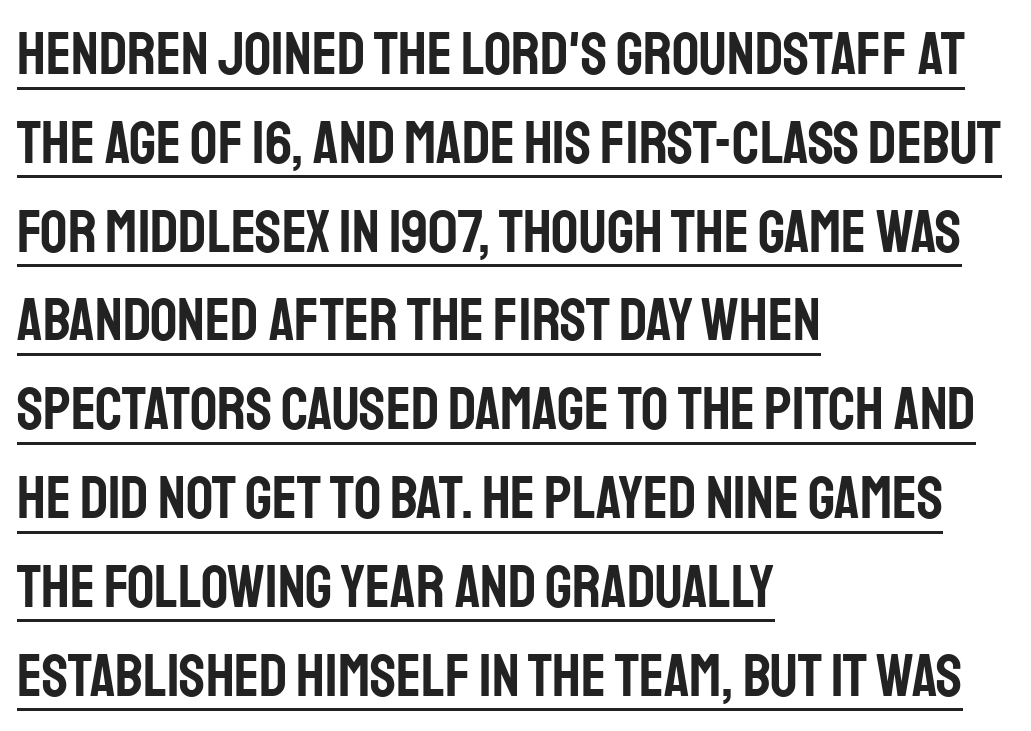
Q: Is the text italic (slanted)? A: No, it is upright.
Q: Is the typeface a serif or a sans-serif typeface? A: Sans-serif.
Q: Is the text underlined? A: Yes.
Q: How is the paragraph aligned? A: Left-aligned.
Q: Is the spacing between letters normal or unusually wide? A: Normal.
Q: Is the spacing between lines tight, normal or loose? A: Normal.
Q: Width (condensed, normal, or wide)? A: Condensed.
Q: Stroke contrast? A: Low.
Q: x-height? A: Large.
Q: Monospaced? A: No.
